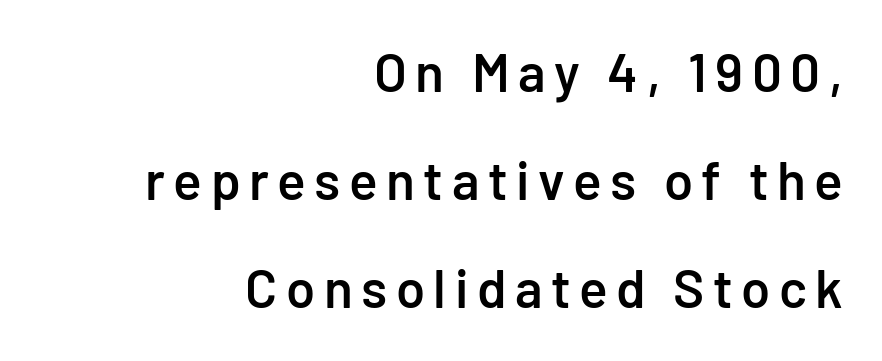
{"serif": "no", "italic": "no", "bold": "semi", "weight": "semibold", "width": "normal", "stroke_contrast": "low", "x_height": "medium", "monospaced": "no", "underline": "no", "align": "right", "line_spacing": "loose", "line_spacing_ratio": 2.04, "glyph_px": 53}
